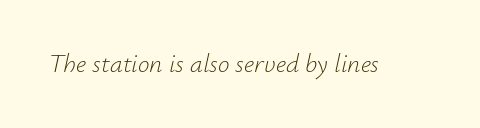
Caption: standard tracking, unaltered. Italic: yes, the glyphs are oblique. Ink coverage per letter is moderate at most. No word sits above an underline.
